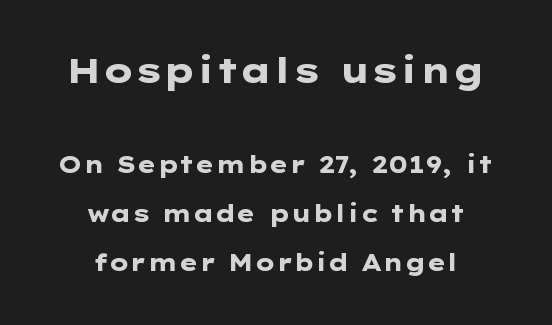
{"serif": "no", "italic": "no", "bold": "yes", "weight": "heavy", "width": "wide", "stroke_contrast": "low", "x_height": "medium", "underline": "no", "align": "center", "line_spacing": "loose", "line_spacing_ratio": 2.12, "letter_spacing": "normal", "letter_spacing_em": 0.0, "larger_block": "first", "size_ratio": 1.52, "glyph_px": 35}
